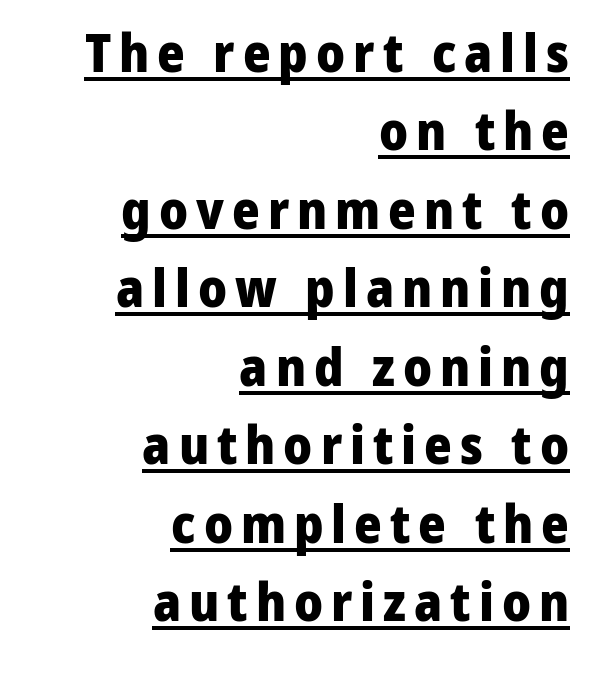
Q: Is the text bold? A: Yes.
Q: Is the text italic (slanted)? A: No, it is upright.
Q: Is the typeface a serif or a sans-serif typeface? A: Sans-serif.
Q: Is the text underlined? A: Yes.
Q: How is the paragraph aligned? A: Right-aligned.
Q: Is the spacing between lines tight, normal or loose? A: Normal.
Q: Width (condensed, normal, or wide)? A: Normal.
Q: Stroke contrast? A: Low.
Q: x-height? A: Medium.
Q: Monospaced? A: No.
